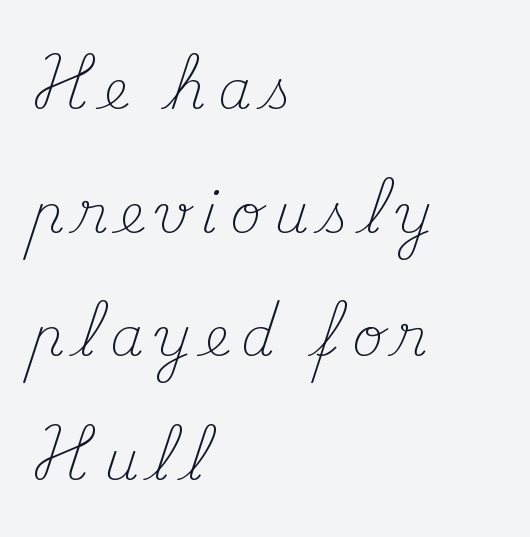
{"serif": "yes", "bold": "no", "weight": "light", "width": "normal", "stroke_contrast": "medium", "x_height": "small", "monospaced": "no", "underline": "no", "align": "left", "line_spacing": "loose", "line_spacing_ratio": 2.29, "letter_spacing": "wide", "letter_spacing_em": 0.23, "glyph_px": 54}
